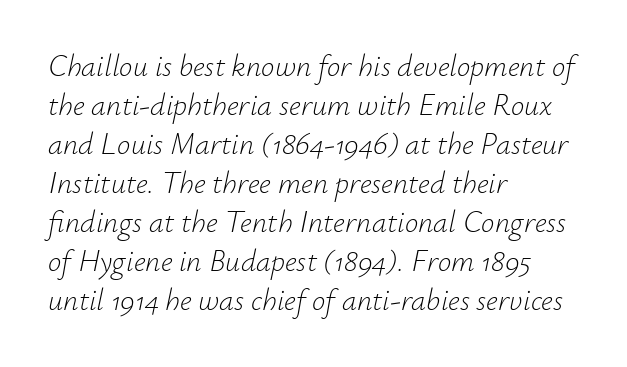
Q: Is the text bold? A: No.
Q: Is the text italic (slanted)? A: Yes, it leans right by about 12 degrees.
Q: Is the text underlined? A: No.
Q: How is the paragraph aligned? A: Left-aligned.
Q: Is the spacing between letters normal or unusually wide? A: Normal.
Q: Is the spacing between lines tight, normal or loose? A: Normal.
Q: Width (condensed, normal, or wide)? A: Normal.
Q: Stroke contrast? A: Low.
Q: x-height? A: Small.
Q: Monospaced? A: No.
